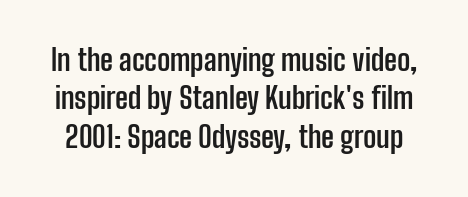
What's the leading like? Ordinary, nothing unusual. The space beneath each line is pristine and unruled. Posture: upright roman. I'd call this a sans setting — the letters go barefoot.
